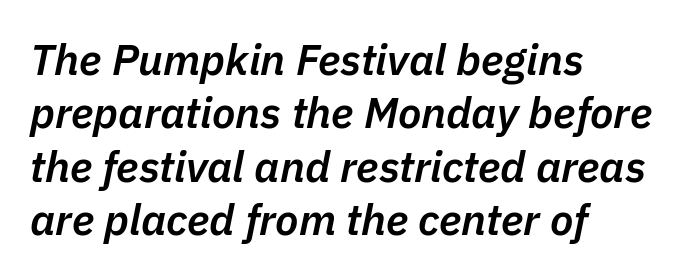
The image shows 43 px semibold type, italic (leaning right); set left-aligned, line spacing 1.24x, normal letter spacing, not underlined; low stroke contrast and a medium x-height.
